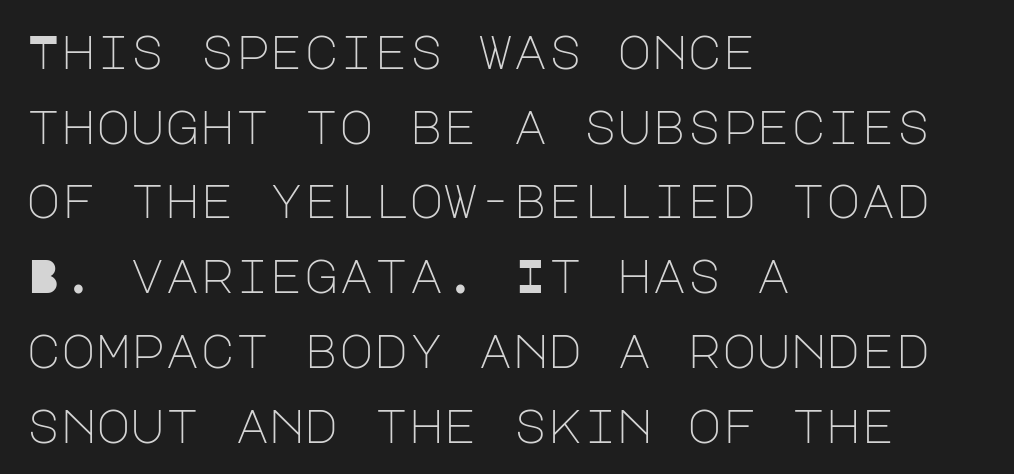
The image shows 47 px light sans-serif type, upright; set left-aligned, normal line spacing (1.59x), normal letter spacing, not underlined; low stroke contrast and a large x-height.
